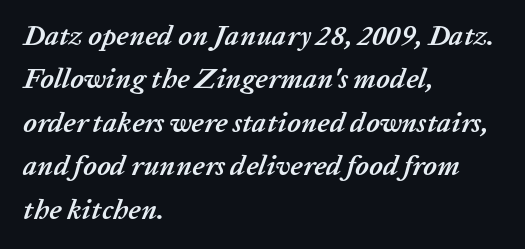
The image shows 28 px semibold type, italic (leaning right); set left-aligned, normal line spacing (1.55x), normal letter spacing, not underlined; low stroke contrast and a medium x-height.
